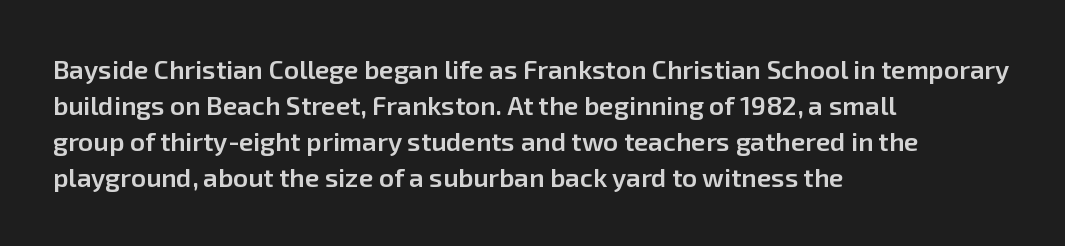
The glyphs have the mass of a demibold cut, below bold. The rendering uses a moderate line-height, typical for paragraphs. Here the glyphs are tracked normally, forming tight word shapes. The rag falls on the right side of this text block.
